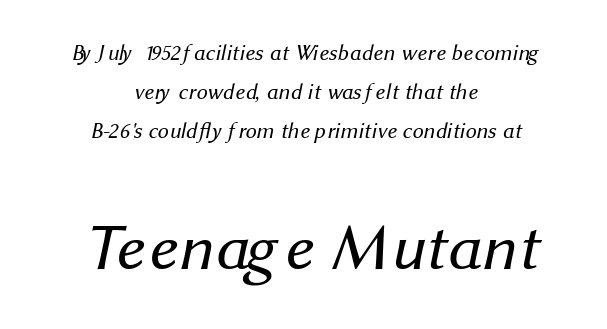
The image shows 66 px regular-weight sans-serif type; set centered, line spacing 1.78x, normal letter spacing, not underlined; the second (bottom) block is 3.0x larger; medium stroke contrast and a medium x-height.
